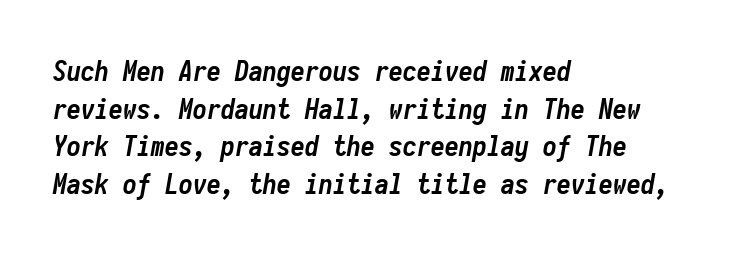
Decoration check: the copy has no underline. The face used here has the dense, thick strokes of a bold. The horizontal fit of the characters is conventional and even. The rendering anchors every line to the left-hand side. Every character here occupies the same horizontal width, giving the sample a typewriter-like rhythm. The typography opts for an oblique posture over an upright one.
